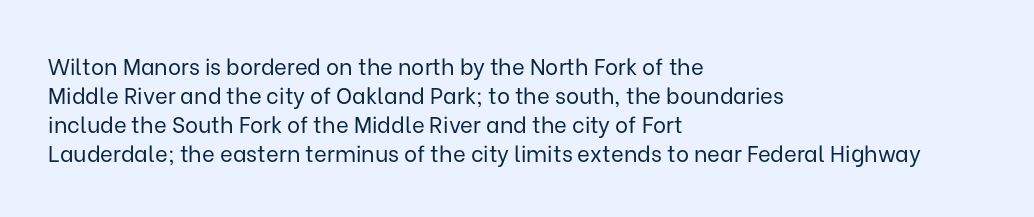
Tall strokes in this sample are plumb rather than angled. The passage shown has conventional tracking throughout. Every row of glyphs begins at an identical x-position on the left. A normal amount of white space separates one row of letters from the next. Type without underlining.
